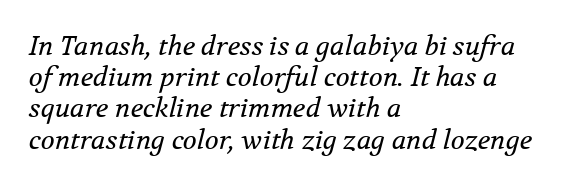
Q: Is the text bold? A: No.
Q: Is the text italic (slanted)? A: Yes, it leans right by about 12 degrees.
Q: Is the text underlined? A: No.
Q: How is the paragraph aligned? A: Left-aligned.
Q: Is the spacing between letters normal or unusually wide? A: Normal.
